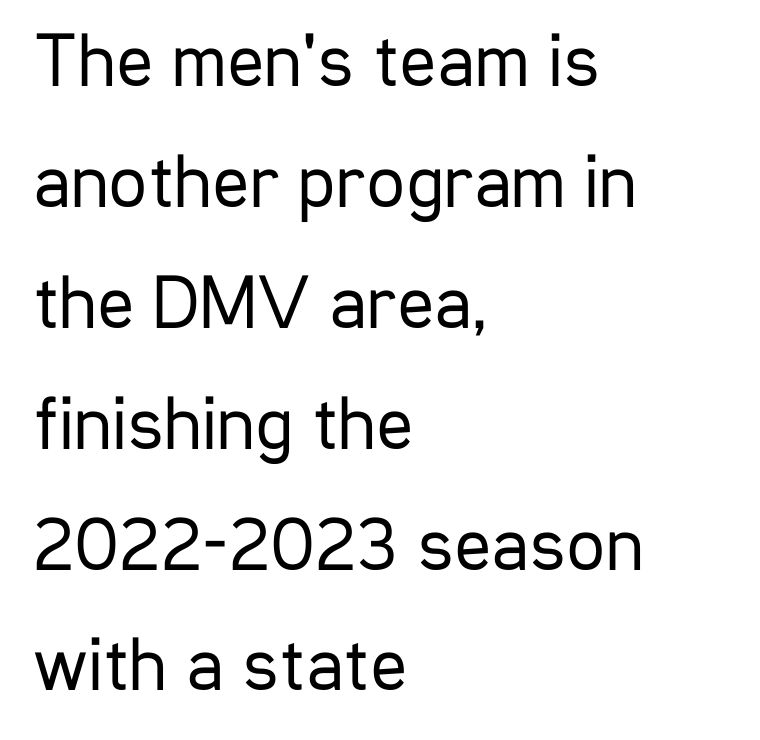
Q: Is the text bold? A: No.
Q: Is the text italic (slanted)? A: No, it is upright.
Q: Is the typeface a serif or a sans-serif typeface? A: Sans-serif.
Q: Is the text underlined? A: No.
Q: How is the paragraph aligned? A: Left-aligned.
Q: Is the spacing between letters normal or unusually wide? A: Normal.
Q: Is the spacing between lines tight, normal or loose? A: Normal.
Q: Width (condensed, normal, or wide)? A: Condensed.
Q: Stroke contrast? A: Low.
Q: x-height? A: Medium.
Q: Monospaced? A: No.
